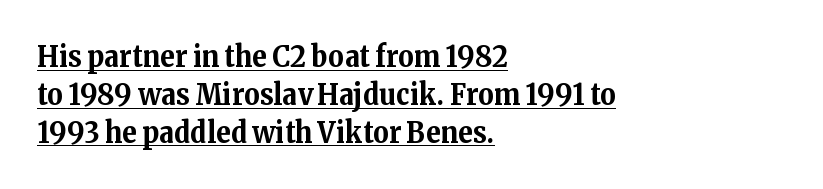
{"serif": "yes", "italic": "no", "bold": "yes", "weight": "bold", "width": "normal", "stroke_contrast": "medium", "x_height": "medium", "monospaced": "no", "underline": "yes", "align": "left", "line_spacing": "normal", "line_spacing_ratio": 1.26, "letter_spacing": "normal", "letter_spacing_em": 0.0, "glyph_px": 30}
